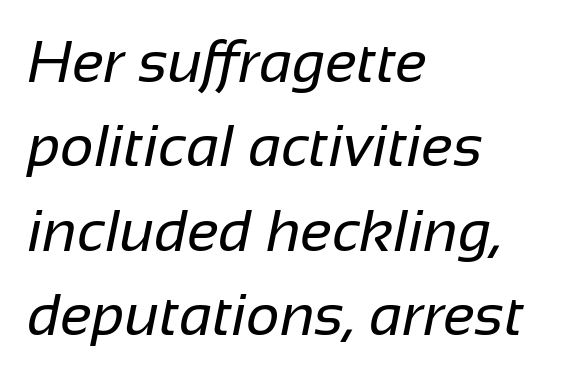
{"serif": "no", "bold": "no", "weight": "regular", "width": "normal", "stroke_contrast": "low", "x_height": "medium", "monospaced": "no", "underline": "no", "align": "left", "line_spacing": "normal", "line_spacing_ratio": 1.43, "letter_spacing": "normal", "letter_spacing_em": 0.0, "glyph_px": 59}
